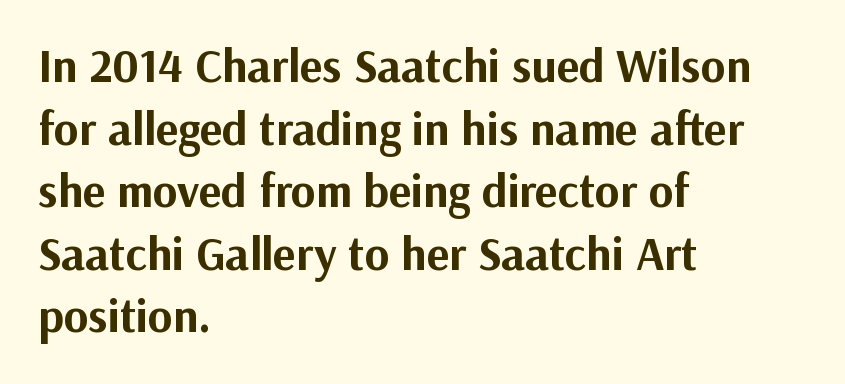
{"serif": "no", "italic": "no", "bold": "yes", "weight": "bold", "width": "normal", "stroke_contrast": "medium", "x_height": "medium", "monospaced": "no", "underline": "no", "align": "left", "line_spacing": "normal", "line_spacing_ratio": 1.33, "letter_spacing": "normal", "letter_spacing_em": 0.0, "glyph_px": 47}
